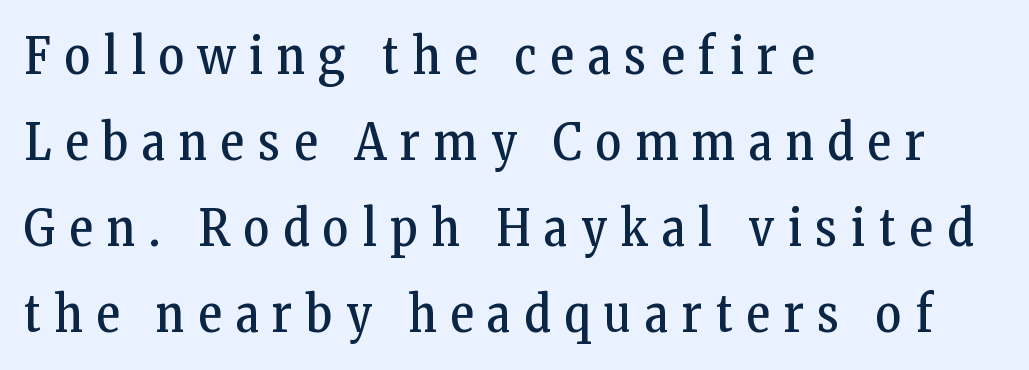
Casual observation: everything's shoved over to the left. A typesetter would call this proportional, since set widths differ per character. This sample uses an upright cut, with every glyph sitting square on the baseline. Type style note: has serifs. Bare-footed words on every line.
